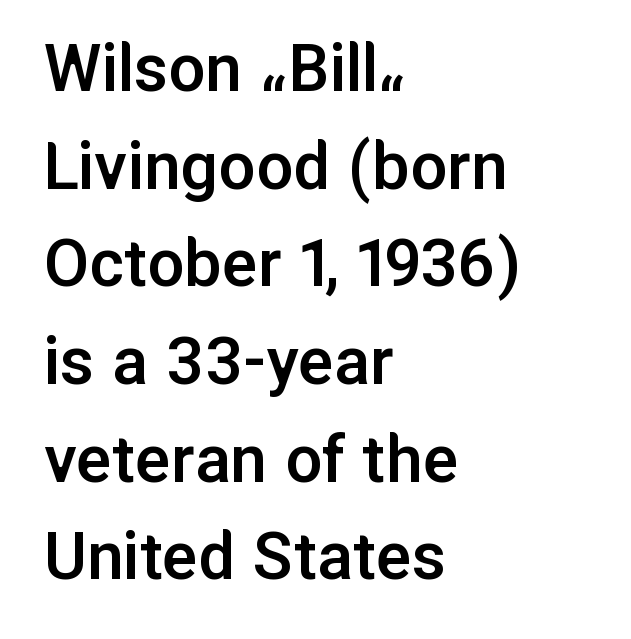
Tracking value appears to be zero — textbook default spacing. This rendering uses left alignment, leaving the right contour irregular. Check under the words: just untouched page. These lines sit exactly where default settings would place them.
